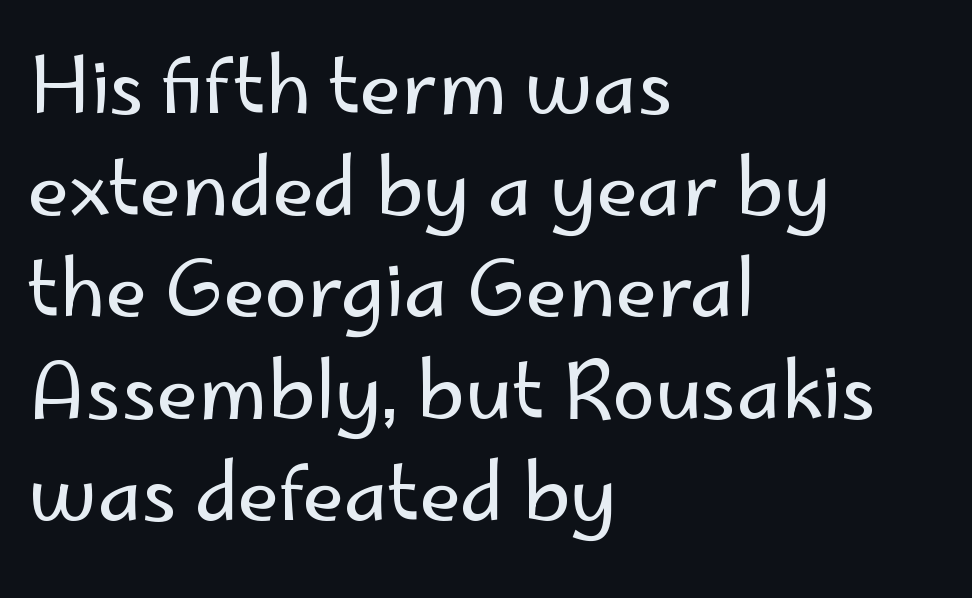
Horizontal alignment here is leftward, the default for most running prose. The strip under each line holds only bare page. The passage shown is typeset with a sans-serif family. You could call the tracking neutral — neither tight nor loose. The designer left line spacing at the default. This is not heavy type; no bold has been used.
